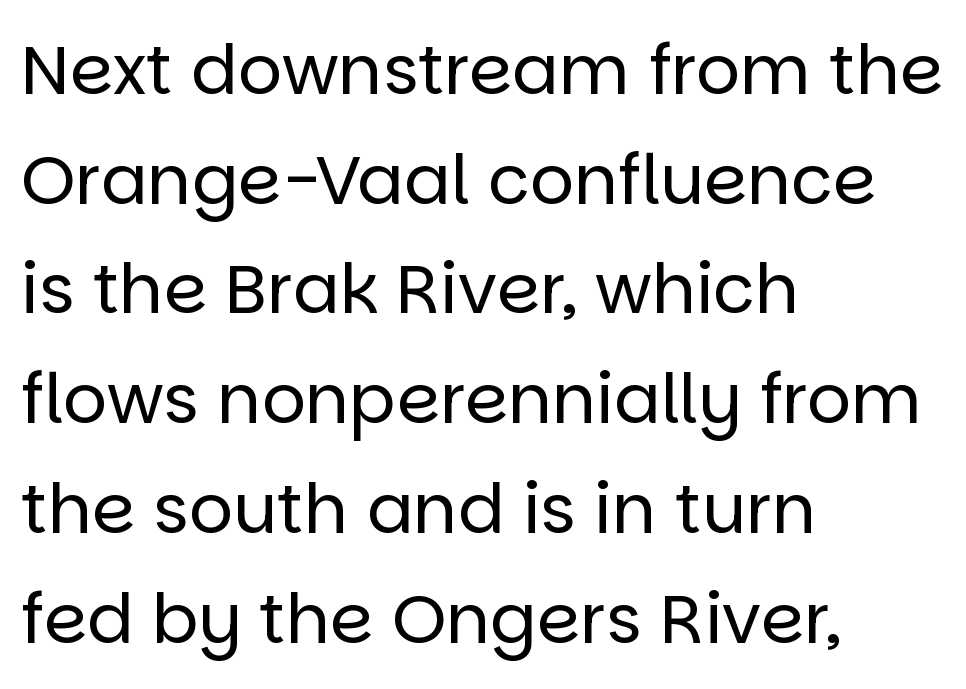
Q: Is the text bold? A: No.
Q: Is the text italic (slanted)? A: No, it is upright.
Q: Is the typeface a serif or a sans-serif typeface? A: Sans-serif.
Q: Is the text underlined? A: No.
Q: How is the paragraph aligned? A: Left-aligned.
Q: Is the spacing between letters normal or unusually wide? A: Normal.
Q: Is the spacing between lines tight, normal or loose? A: Normal.
Q: Width (condensed, normal, or wide)? A: Normal.
Q: Stroke contrast? A: Low.
Q: x-height? A: Large.
Q: Monospaced? A: No.
